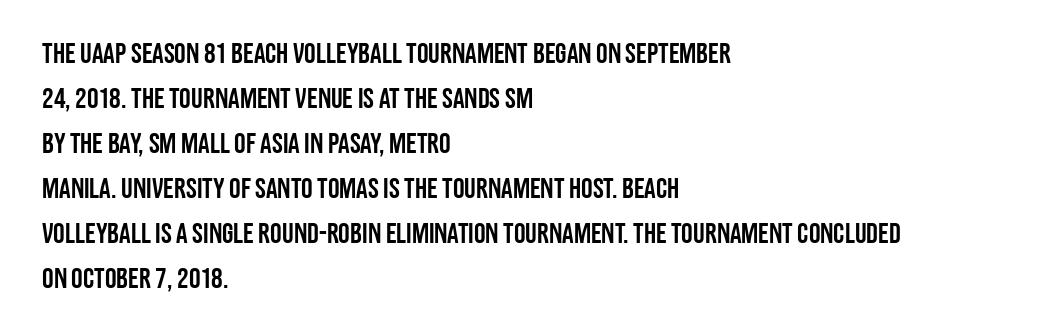
Does the copy run flush right? No — it runs flush left. Tracking value appears to be zero — textbook default spacing. Only glyphs here, with clear space below each row. A normal amount of white space separates one row of letters from the next. Is this a fixed-width face? No — the glyphs have proportional, varying widths. You can tell from the bare stems that sans-serif type was used.
